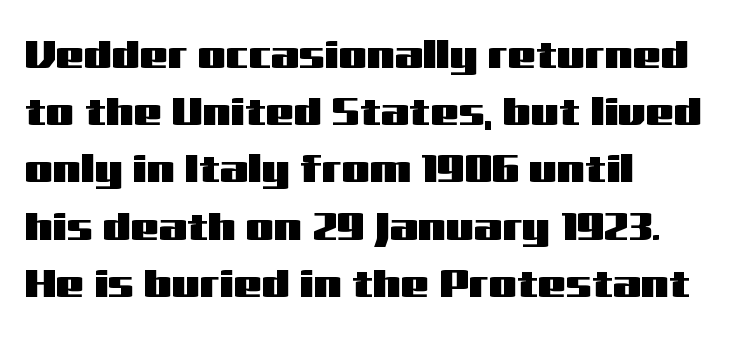
{"serif": "no", "italic": "no", "width": "wide", "stroke_contrast": "medium", "x_height": "medium", "monospaced": "no", "underline": "no", "align": "left", "line_spacing": "normal", "line_spacing_ratio": 1.43, "letter_spacing": "normal", "letter_spacing_em": 0.0, "glyph_px": 40}
